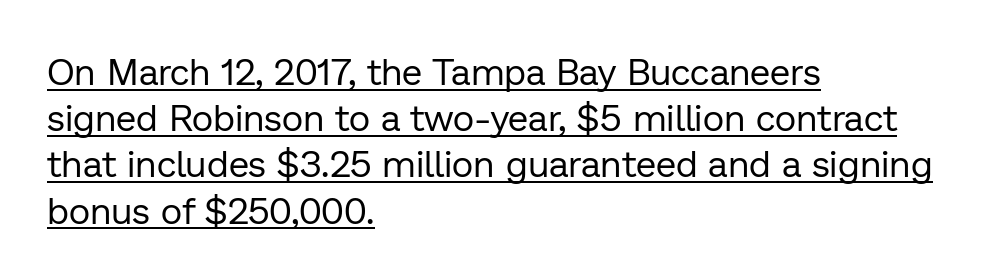
Weight: not bold — regular or lighter. Serifs: no, the terminals of the letterforms are clean. In terms of leading, this rendering sits right in the middle. Ascenders rise straight up at ninety degrees. A continuous stroke trails under the words, as in a hyperlink. Glyph-to-glyph distance matches everyday printed text.
